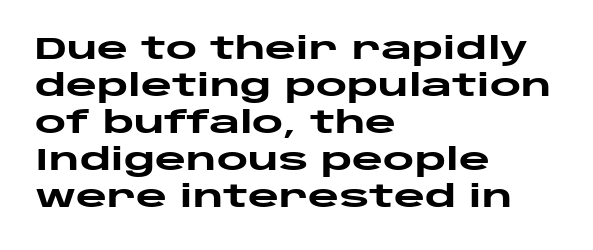
Q: Is the text bold? A: Yes.
Q: Is the text italic (slanted)? A: No, it is upright.
Q: Is the typeface a serif or a sans-serif typeface? A: Sans-serif.
Q: Is the text underlined? A: No.
Q: How is the paragraph aligned? A: Left-aligned.
Q: Is the spacing between letters normal or unusually wide? A: Normal.
Q: Width (condensed, normal, or wide)? A: Wide.
Q: Stroke contrast? A: Low.
Q: x-height? A: Large.
Q: Monospaced? A: No.
